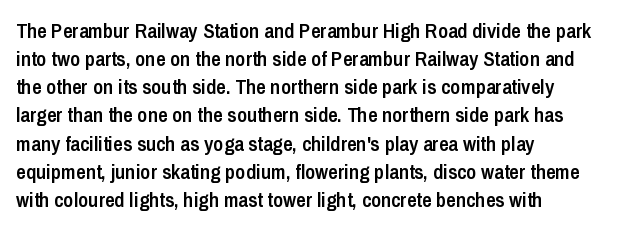
The axis of the letterforms is exactly vertical. The block of text has a typical density, with ordinary space between rows. Plain, unruled lines of type. Slightly chunky letters — semibold, I'd say, not full bold. Left-aligned paragraph, ragged on the right.
